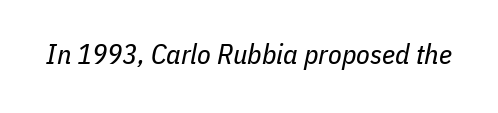
{"italic": "yes", "lean": "right", "slant_degrees": 11, "bold": "no", "weight": "regular", "width": "condensed", "stroke_contrast": "low", "x_height": "medium", "monospaced": "no", "underline": "no", "letter_spacing": "normal", "letter_spacing_em": 0.0, "glyph_px": 28}
